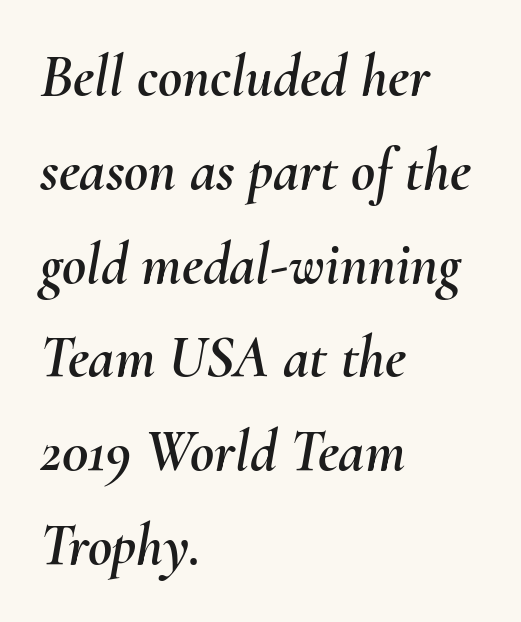
Evenly set lines give the paragraph a standard silhouette. Unmarked baselines from the first word to the last. Slant detected: the letters are inclined. Line starts are locked; line ends wander. Nothing unusual about the tracking: characters are spaced as the font intends. Each letter keeps its own natural width here, so spacing adapts to shape.
